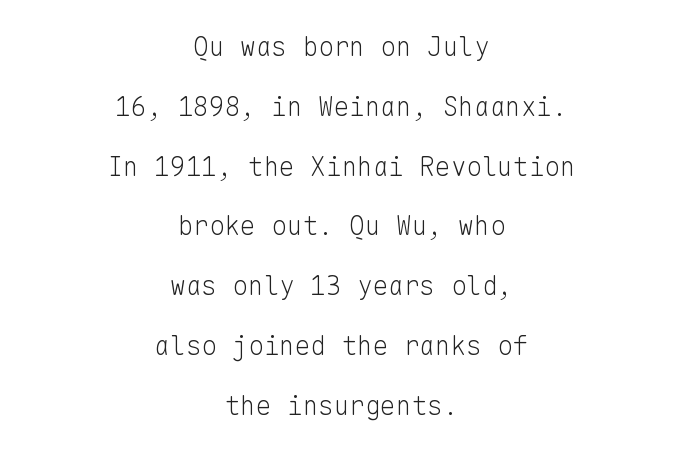
Q: Is the text bold? A: No.
Q: Is the text italic (slanted)? A: No, it is upright.
Q: Is the text underlined? A: No.
Q: How is the paragraph aligned? A: Centered.
Q: Is the spacing between letters normal or unusually wide? A: Normal.
Q: Is the spacing between lines tight, normal or loose? A: Loose.
